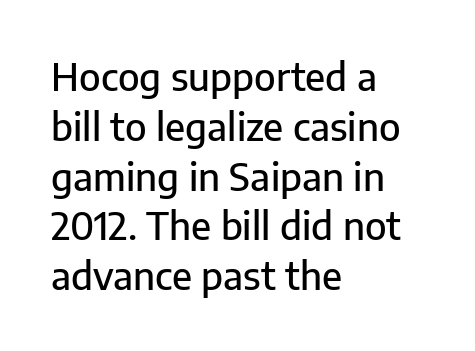
Rendered with straight, roman letterforms. Anything drawn beneath the words? Only blank space. Honestly, the row spacing looks completely unremarkable. A sans-serif font was chosen for this passage.
